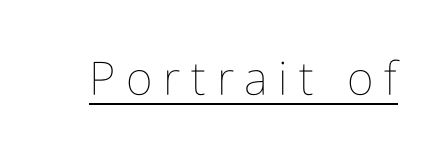
A continuous stroke trails under the words, as in a hyperlink. This reads as an unemphasized weight, regular at the heaviest. Letter spacing: wide. This sample has the flowing, uneven cadence of proportional lettering. Posture: upright roman.
